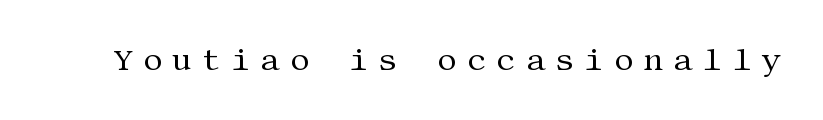
Q: Is the text bold? A: No.
Q: Is the text italic (slanted)? A: No, it is upright.
Q: Is the typeface a serif or a sans-serif typeface? A: Serif.
Q: Is the text underlined? A: No.
Q: Is the spacing between letters normal or unusually wide? A: Unusually wide.
Q: Width (condensed, normal, or wide)? A: Normal.
Q: Stroke contrast? A: Medium.
Q: x-height? A: Large.
